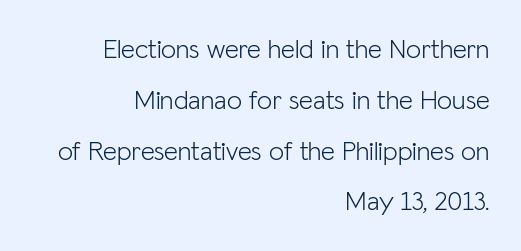
Q: Is the text bold? A: No.
Q: Is the text italic (slanted)? A: No, it is upright.
Q: Is the text underlined? A: No.
Q: How is the paragraph aligned? A: Right-aligned.
Q: Is the spacing between letters normal or unusually wide? A: Normal.
